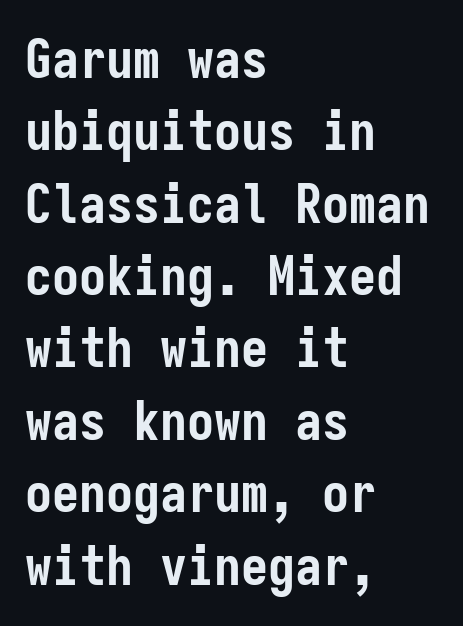
The image shows 54 px semibold, condensed sans-serif type, upright, monospaced; set left-aligned, normal line spacing (1.34x), normal letter spacing, not underlined; low stroke contrast and a medium x-height.
